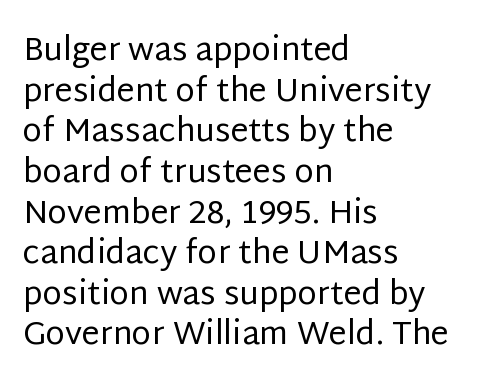
The typography opts for an upright posture over an oblique one. Font category for this specimen: sans-serif. Typeset ragged right — the left edge is the straight one. The leading is moderate, giving the passage an even texture. Short note: letters normally spaced.
